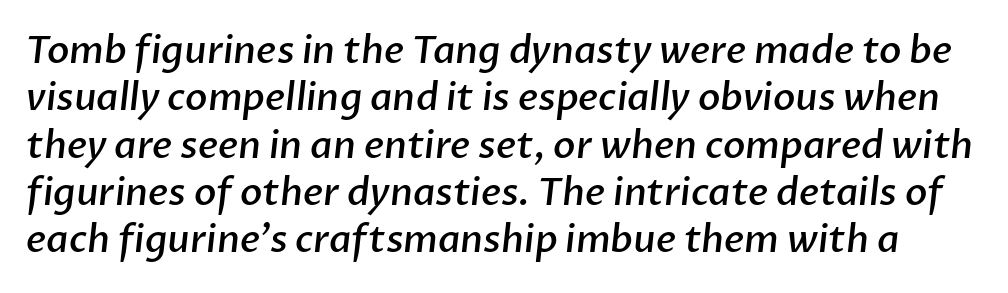
Q: Is the text bold? A: Semi-bold.
Q: Is the typeface a serif or a sans-serif typeface? A: Sans-serif.
Q: Is the text underlined? A: No.
Q: Is the spacing between letters normal or unusually wide? A: Normal.
Q: Is the spacing between lines tight, normal or loose? A: Normal.
Q: Width (condensed, normal, or wide)? A: Normal.
Q: Stroke contrast? A: Low.
Q: x-height? A: Medium.
Q: Monospaced? A: No.
